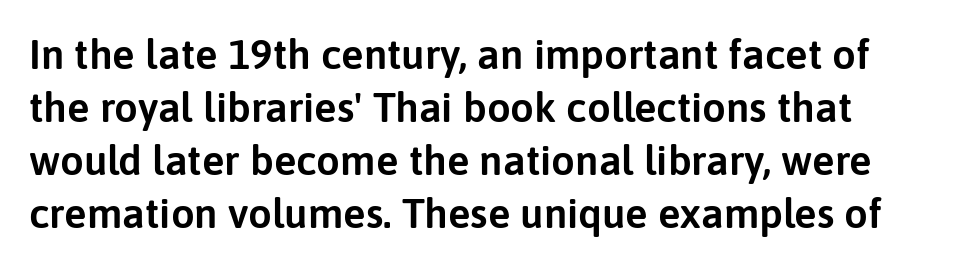
The image shows 42 px sans-serif type, upright; set normal line spacing (1.26x), normal letter spacing, not underlined; low stroke contrast and a medium x-height.
